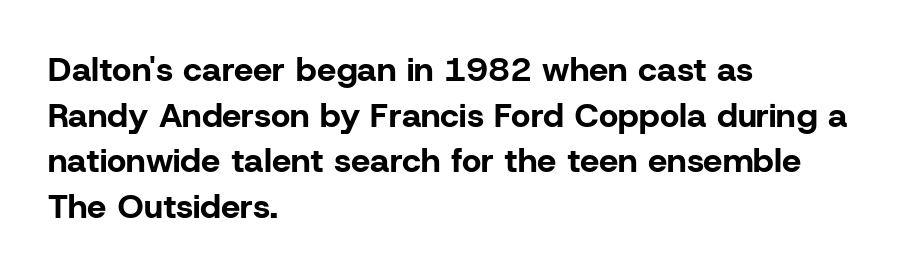
Q: Is the text bold? A: Yes.
Q: Is the text italic (slanted)? A: No, it is upright.
Q: Is the typeface a serif or a sans-serif typeface? A: Sans-serif.
Q: Is the text underlined? A: No.
Q: How is the paragraph aligned? A: Left-aligned.
Q: Is the spacing between letters normal or unusually wide? A: Normal.
Q: Is the spacing between lines tight, normal or loose? A: Normal.
Q: Width (condensed, normal, or wide)? A: Normal.
Q: Stroke contrast? A: Low.
Q: x-height? A: Medium.
Q: Monospaced? A: No.
